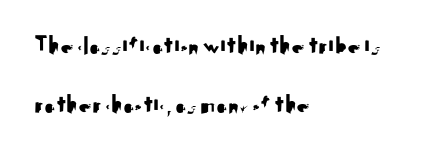
In terms of leading, this rendering errs on the spacious side. Honestly, the letter spacing is just normal — you wouldn't notice it. Type without underlining. Does the copy run flush right? No — it runs flush left.
